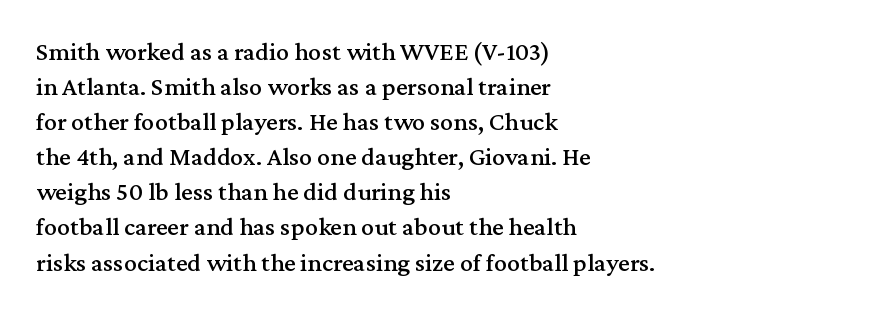
The image shows 26 px text type, upright; set left-aligned, normal line spacing (1.35x), normal letter spacing, not underlined.
